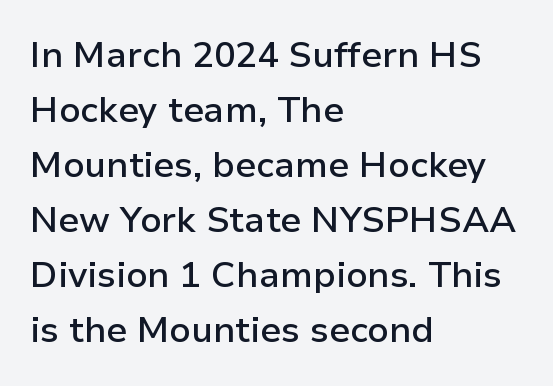
Q: Is the text bold? A: Semi-bold.
Q: Is the text italic (slanted)? A: No, it is upright.
Q: Is the typeface a serif or a sans-serif typeface? A: Sans-serif.
Q: Is the text underlined? A: No.
Q: How is the paragraph aligned? A: Left-aligned.
Q: Is the spacing between letters normal or unusually wide? A: Normal.
Q: Is the spacing between lines tight, normal or loose? A: Normal.
Q: Width (condensed, normal, or wide)? A: Normal.
Q: Stroke contrast? A: Low.
Q: x-height? A: Medium.
Q: Monospaced? A: No.
